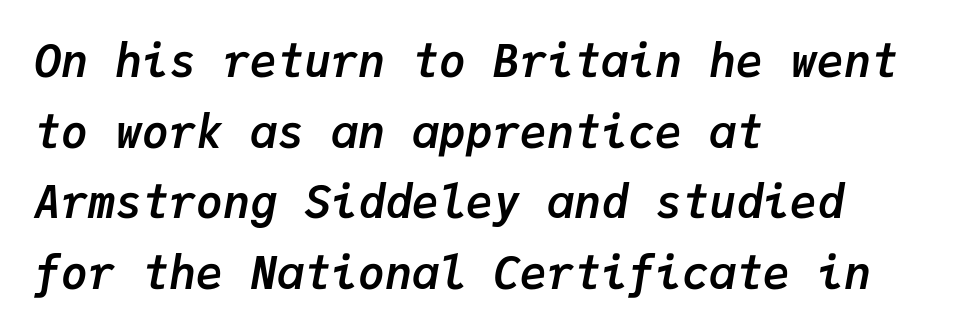
Q: Is the text bold? A: Yes.
Q: Is the text italic (slanted)? A: Yes, it leans right by about 9 degrees.
Q: Is the text underlined? A: No.
Q: How is the paragraph aligned? A: Left-aligned.
Q: Is the spacing between letters normal or unusually wide? A: Normal.
Q: Is the spacing between lines tight, normal or loose? A: Normal.
Q: Width (condensed, normal, or wide)? A: Normal.
Q: Stroke contrast? A: Low.
Q: x-height? A: Medium.
Q: Monospaced? A: Yes.
